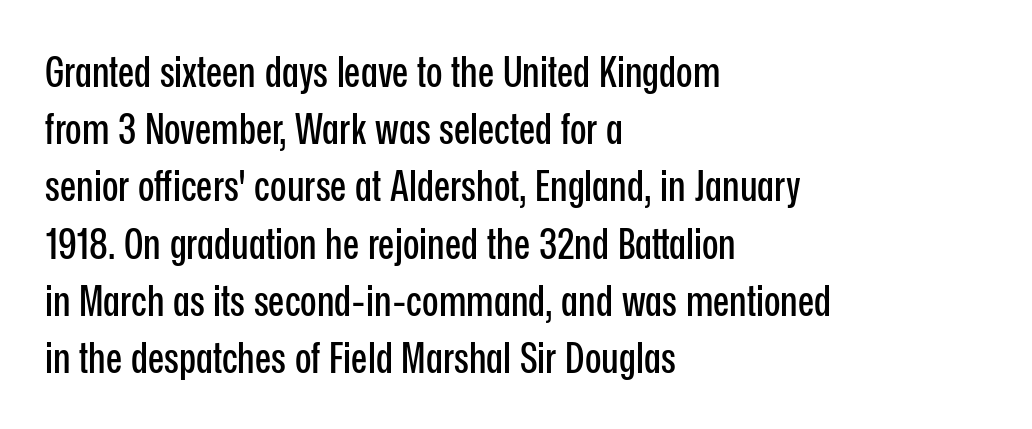
Q: Is the text italic (slanted)? A: No, it is upright.
Q: Is the typeface a serif or a sans-serif typeface? A: Sans-serif.
Q: Is the text underlined? A: No.
Q: How is the paragraph aligned? A: Left-aligned.
Q: Is the spacing between letters normal or unusually wide? A: Normal.
Q: Is the spacing between lines tight, normal or loose? A: Normal.
Q: Width (condensed, normal, or wide)? A: Condensed.
Q: Stroke contrast? A: Low.
Q: x-height? A: Medium.
Q: Monospaced? A: No.
